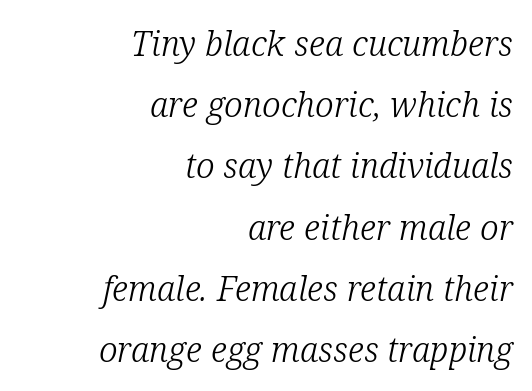
{"serif": "yes", "italic": "yes", "lean": "right", "slant_degrees": 12, "bold": "no", "weight": "light", "width": "normal", "stroke_contrast": "low", "x_height": "medium", "monospaced": "no", "underline": "no", "align": "right", "line_spacing_ratio": 1.8, "letter_spacing": "normal", "letter_spacing_em": 0.0, "glyph_px": 34}
